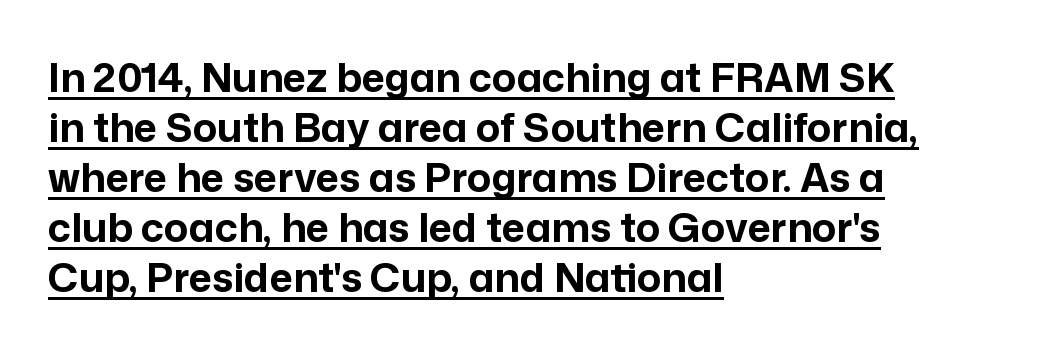
The image shows 40 px bold sans-serif type, upright; set left-aligned, normal line spacing (1.25x), normal letter spacing, underlined; low stroke contrast and a medium x-height.
